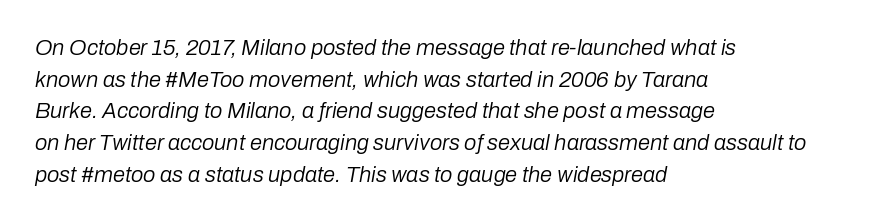
Q: Is the text bold? A: No.
Q: Is the text italic (slanted)? A: Yes, it leans right by about 10 degrees.
Q: Is the text underlined? A: No.
Q: How is the paragraph aligned? A: Left-aligned.
Q: Is the spacing between letters normal or unusually wide? A: Normal.
Q: Is the spacing between lines tight, normal or loose? A: Normal.
